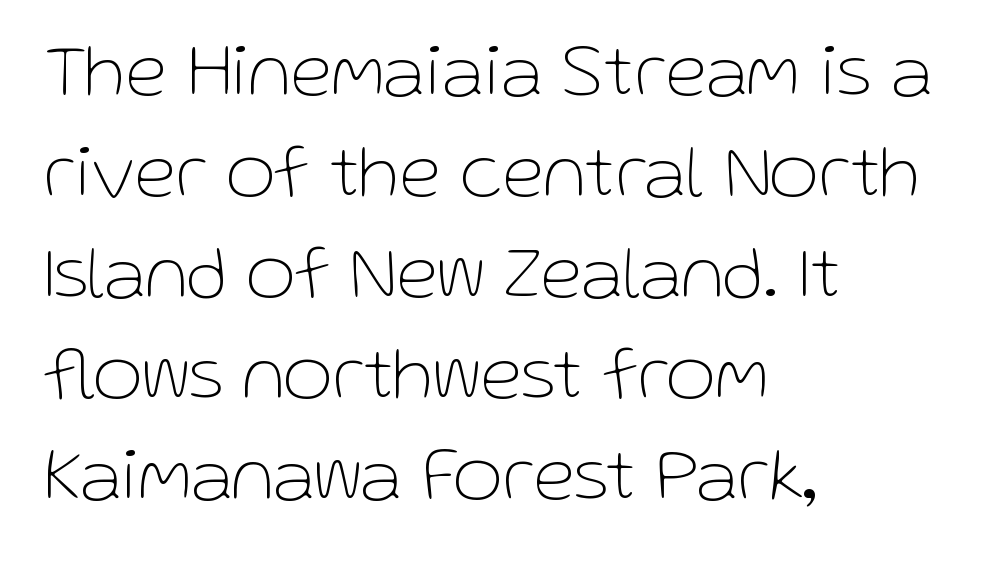
If you measured baseline to baseline, you'd find a middling distance. Descender tails drop into unmarked territory. The letters advance in unequal steps, a hallmark of proportional type. A sans-serif font was chosen for this passage. How are the letters spaced? Ordinarily, with no added tracking. When letters stand straight like this, we call the style roman or upright.
